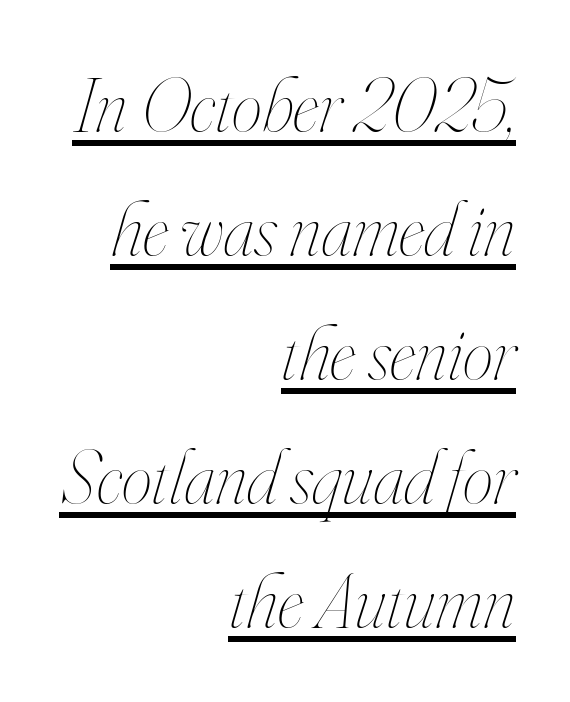
The text carries the slant typical of an italic or oblique font. These lines keep a tight, regular rhythm from letter to letter. The line-height multiplier appears to be the usual default. Note the varied advance widths — an 'i' is clearly narrower than an 'm'.
